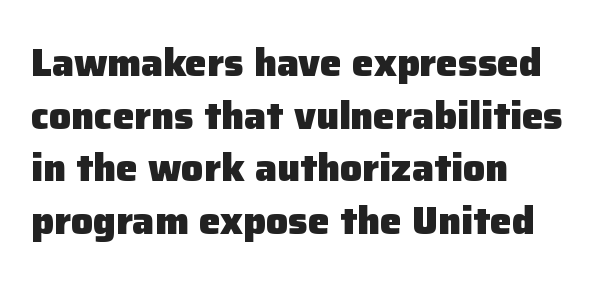
Q: Is the text bold? A: Yes.
Q: Is the text italic (slanted)? A: No, it is upright.
Q: Is the typeface a serif or a sans-serif typeface? A: Sans-serif.
Q: Is the text underlined? A: No.
Q: How is the paragraph aligned? A: Left-aligned.
Q: Is the spacing between letters normal or unusually wide? A: Normal.
Q: Is the spacing between lines tight, normal or loose? A: Normal.
Q: Width (condensed, normal, or wide)? A: Normal.
Q: Stroke contrast? A: Low.
Q: x-height? A: Medium.
Q: Monospaced? A: No.
